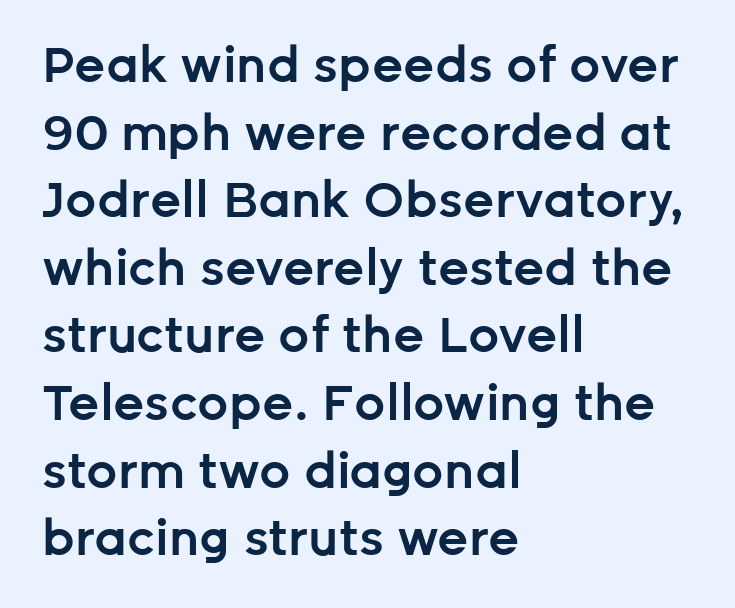
Q: Is the text bold? A: Semi-bold.
Q: Is the text italic (slanted)? A: No, it is upright.
Q: Is the typeface a serif or a sans-serif typeface? A: Sans-serif.
Q: Is the text underlined? A: No.
Q: How is the paragraph aligned? A: Left-aligned.
Q: Is the spacing between letters normal or unusually wide? A: Normal.
Q: Is the spacing between lines tight, normal or loose? A: Normal.
Q: Width (condensed, normal, or wide)? A: Normal.
Q: Stroke contrast? A: Low.
Q: x-height? A: Medium.
Q: Monospaced? A: No.
